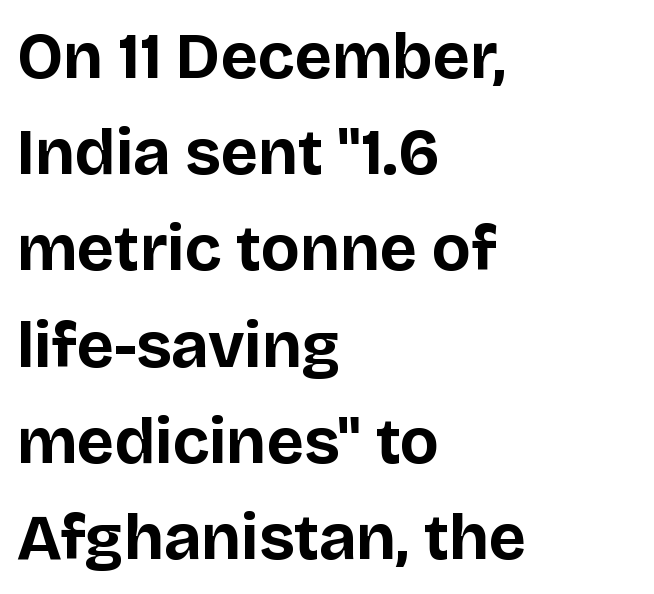
The image shows 65 px bold sans-serif type, upright; set left-aligned, normal line spacing (1.48x), normal letter spacing, not underlined; low stroke contrast and a large x-height.
